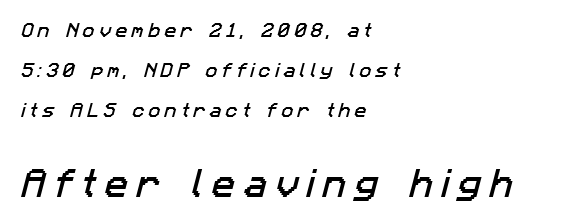
The image shows 31 px sans-serif type; set left-aligned, loose line spacing (2.5x), unusually wide letter spacing (+0.27 em), not underlined; the second (bottom) block is 1.94x larger; low stroke contrast and a medium x-height.
